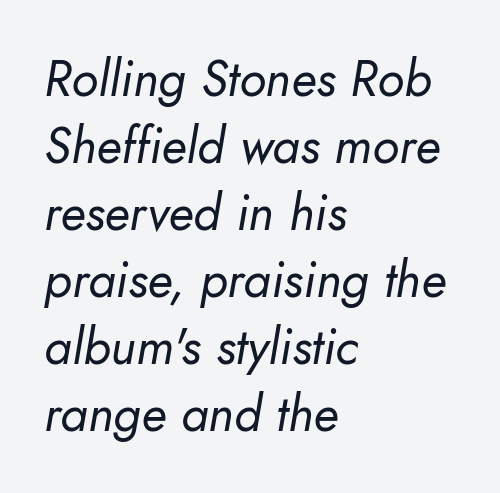
The image shows 50 px regular-weight type, italic (leaning right); set left-aligned, normal line spacing (1.34x), normal letter spacing, not underlined; low stroke contrast and a small x-height.
